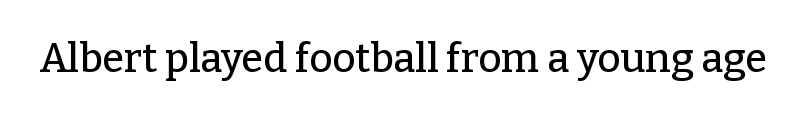
The image shows 40 px serif type, upright; set normal letter spacing, not underlined; low stroke contrast and a medium x-height.
